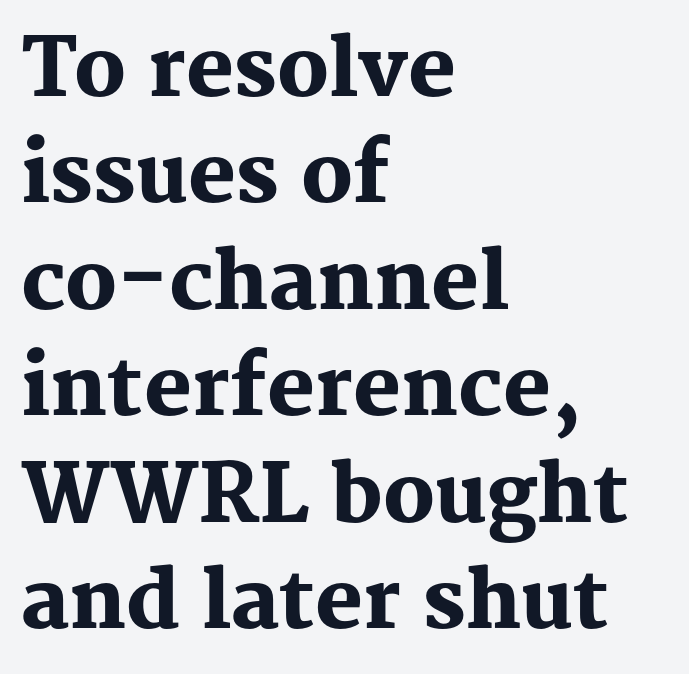
It's the straight-up-and-down kind of type. Casual observation: everything's shoved over to the left. Students, observe: this is what conventionally led text looks like. In terms of letterspacing, this is plain default setting. Caption: bold face, heavy strokes.
